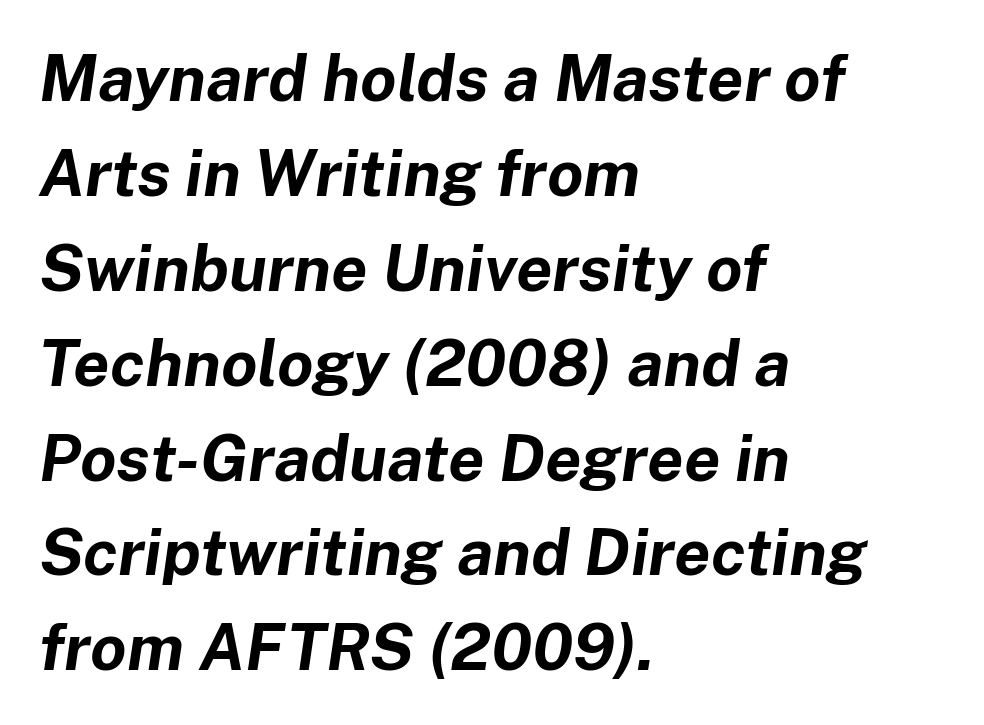
{"italic": "yes", "lean": "right", "slant_degrees": 8, "bold": "yes", "weight": "bold", "width": "normal", "stroke_contrast": "low", "x_height": "medium", "monospaced": "no", "underline": "no", "align": "left", "line_spacing": "normal", "line_spacing_ratio": 1.46, "letter_spacing": "normal", "letter_spacing_em": 0.0, "glyph_px": 65}
